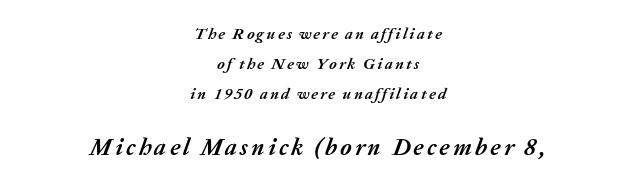
The image shows 24 px bold type, italic (leaning right); set centered, line spacing 1.89x, not underlined; the second (bottom) block is 1.5x larger.
